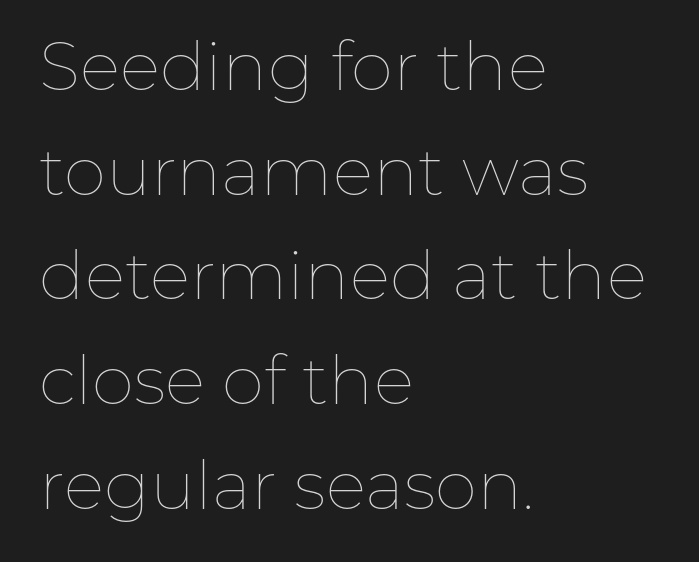
The image shows 68 px thin type, upright; set left-aligned, normal line spacing (1.54x), normal letter spacing, not underlined; low stroke contrast and a medium x-height.
